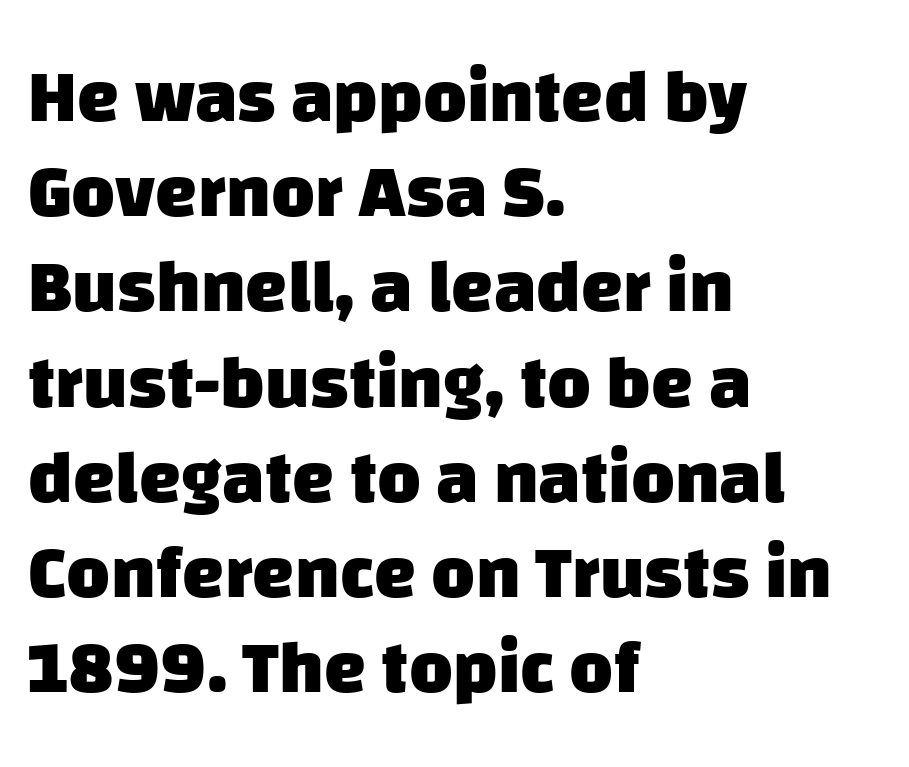
The image shows 75 px heavy sans-serif type; set left-aligned, normal line spacing (1.27x), normal letter spacing, not underlined; low stroke contrast and a large x-height.
